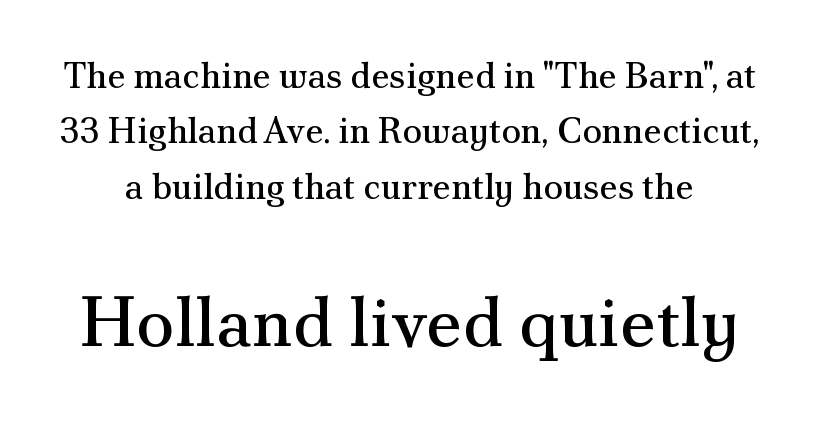
No italicization has been applied; the sample stays upright. Look at the bottom of the vertical strokes: they flare into serifs here. Normally led — the rows are evenly, conventionally spaced. The rendering enlarges the type as you move from the upper chunk to the lower. On a weight scale, this lands at 450 or below. Do the characters align in a grid? No, the font is proportional.
